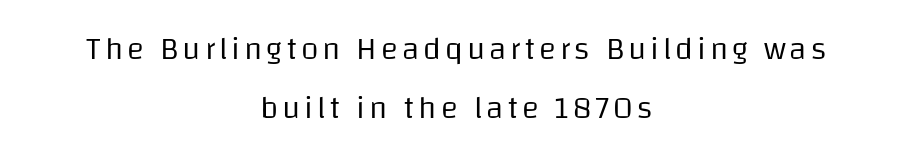
Q: Is the text bold? A: No.
Q: Is the text italic (slanted)? A: No, it is upright.
Q: Is the typeface a serif or a sans-serif typeface? A: Sans-serif.
Q: Is the text underlined? A: No.
Q: How is the paragraph aligned? A: Centered.
Q: Width (condensed, normal, or wide)? A: Normal.
Q: Stroke contrast? A: Low.
Q: x-height? A: Large.
Q: Monospaced? A: No.
